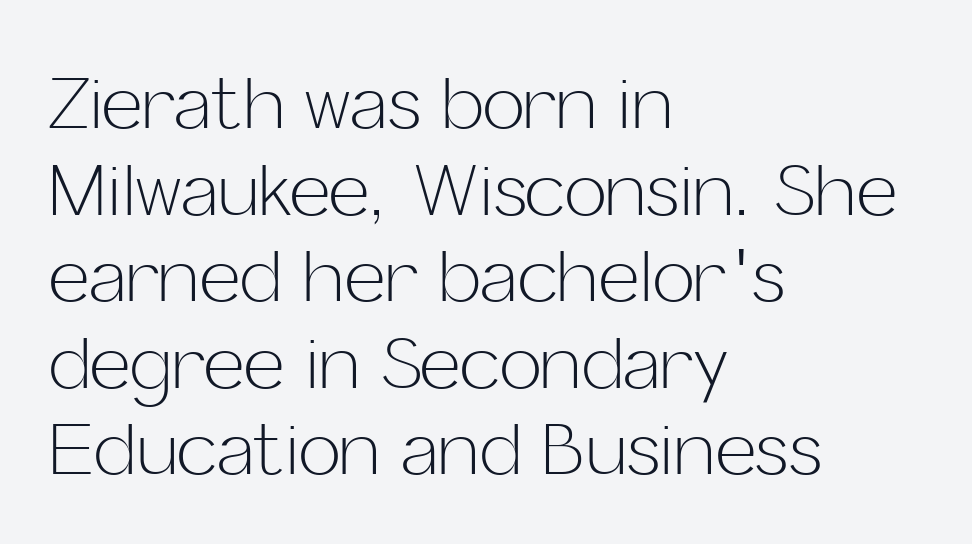
Note: no serifs on the glyphs. Does the copy run flush right? No — it runs flush left. Varying glyph widths throughout — classic text-font behaviour. Beneath every word, the page is bare. No chunkiness to these letters — they're not bold.
